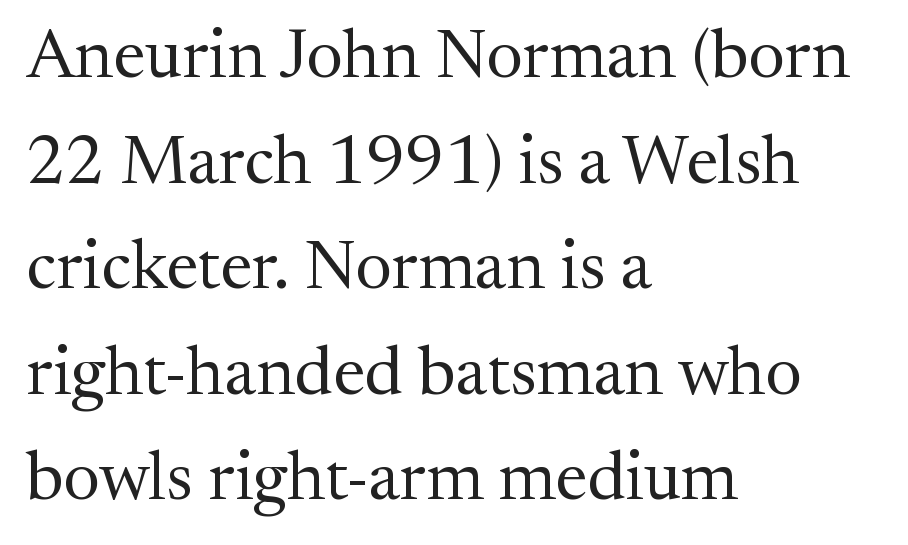
The image shows 69 px regular-weight serif type, upright; set left-aligned, normal line spacing (1.53x), normal letter spacing, not underlined; medium stroke contrast and a medium x-height.
